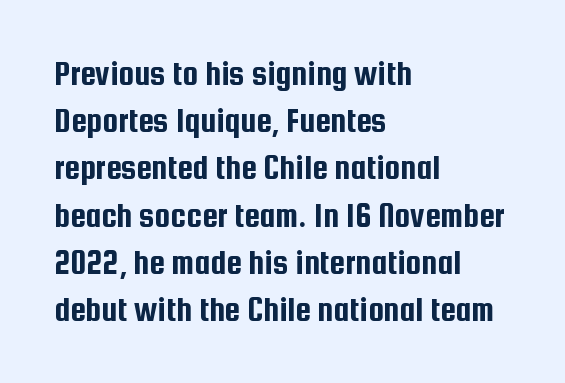
Q: Is the text italic (slanted)? A: No, it is upright.
Q: Is the typeface a serif or a sans-serif typeface? A: Sans-serif.
Q: Is the text underlined? A: No.
Q: How is the paragraph aligned? A: Left-aligned.
Q: Is the spacing between letters normal or unusually wide? A: Normal.
Q: Is the spacing between lines tight, normal or loose? A: Normal.
Q: Width (condensed, normal, or wide)? A: Condensed.
Q: Stroke contrast? A: Low.
Q: x-height? A: Medium.
Q: Monospaced? A: No.
